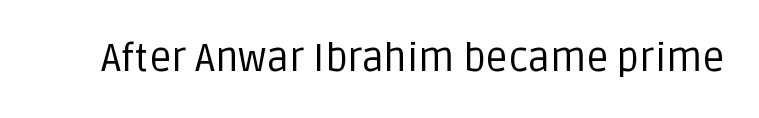
The horizontal fit of the characters is conventional and even. You can tell from the bare stems that sans-serif type was used. The face used here is proportionally spaced, like ordinary book or web type. Has an underline been added? It has not. The font sits on the lighter half of the weight spectrum, regular included.
